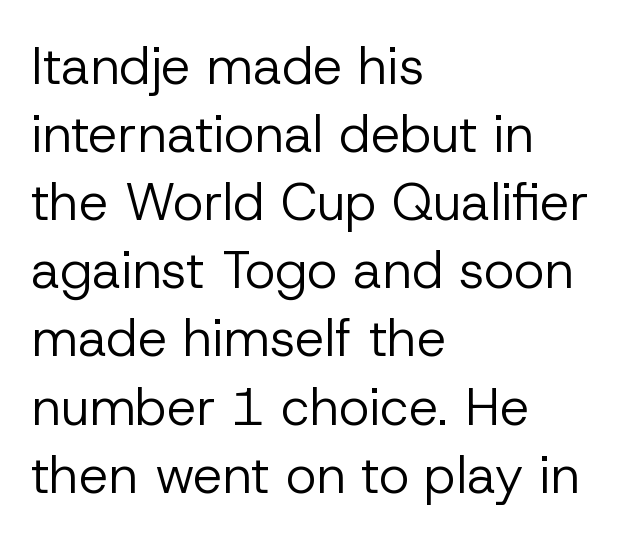
The image shows 52 px regular-weight sans-serif type, upright; set left-aligned, normal line spacing (1.31x), normal letter spacing, not underlined; low stroke contrast and a medium x-height.
